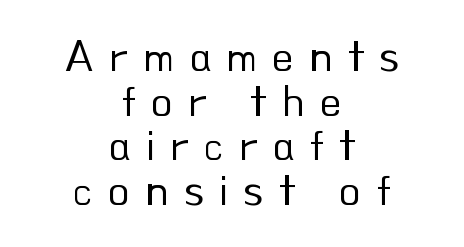
Weight class: somewhere from thin through regular. Type without underlining. You could barely slide anything between these rows. Tracking here is generous; glyphs stand well apart from one another. The face used here is a sans, in the tradition of grotesques and geometrics.
